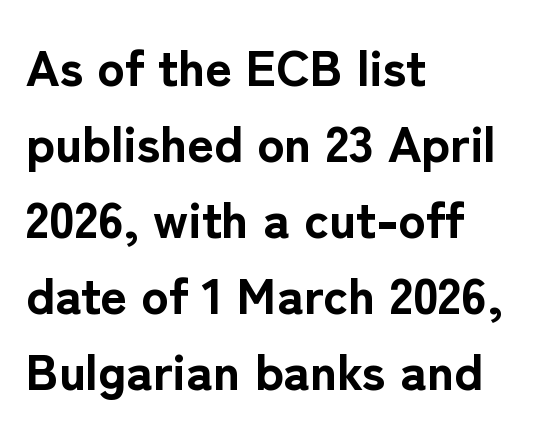
Each new line begins a customary step beneath the previous one. Nobody touched the tracking dial on this one. Typographic density is high because the face is bold. Is this a fixed-width face? No — the glyphs have proportional, varying widths. The compositor pushed each line to the left boundary.
